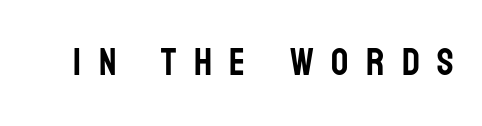
The image shows 38 px condensed sans-serif type, upright; set unusually wide letter spacing (+0.46 em), not underlined; low stroke contrast and a large x-height.
